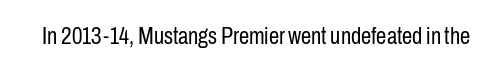
Q: Is the text bold? A: No.
Q: Is the text italic (slanted)? A: No, it is upright.
Q: Is the text underlined? A: No.
Q: Is the spacing between letters normal or unusually wide? A: Normal.
